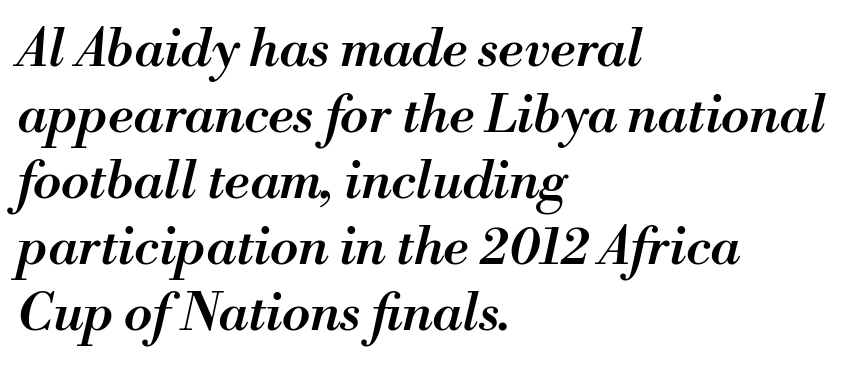
Weight: semibold (demi). If you measured baseline to baseline, you'd find a middling distance. Honestly, the letter spacing is just normal — you wouldn't notice it. Spacing verdict: proportional, widths tailored to each character.
